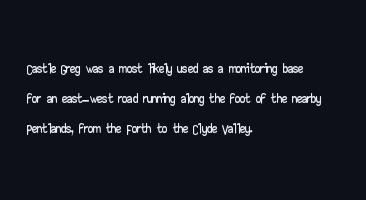
Which margin do the lines hug? The left one — the right edge is uneven. The letters stand upright; this is a roman face. Any mark beneath the type? The region is blank. The space between consecutive lines is moderate. No extra tracking has been applied to these lines.
